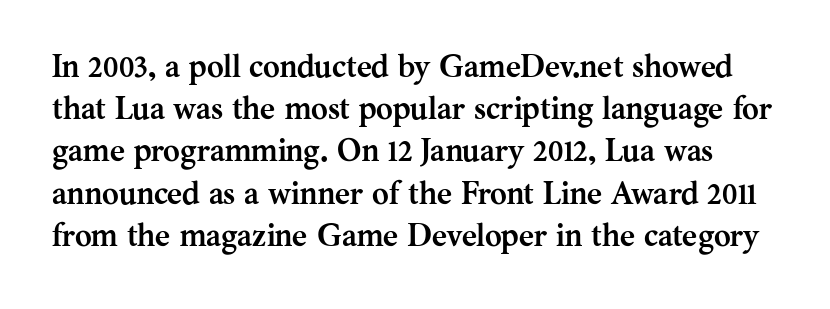
The image shows 32 px semibold serif type, upright; set normal line spacing (1.32x), normal letter spacing, not underlined; medium stroke contrast and a medium x-height.
